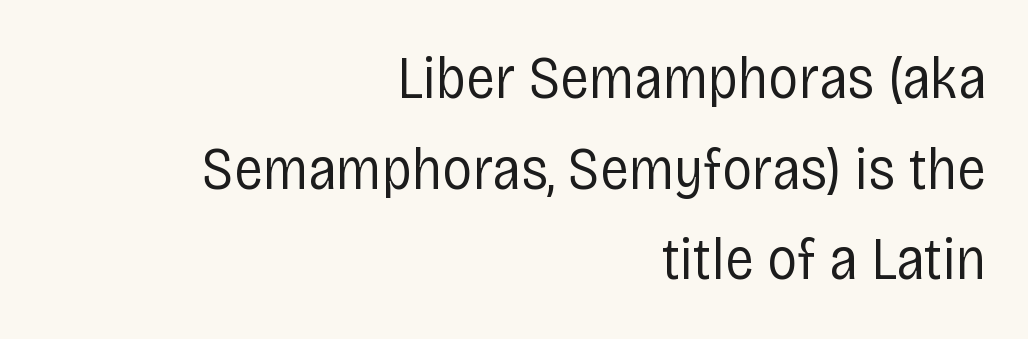
Q: Is the text bold? A: No.
Q: Is the text italic (slanted)? A: No, it is upright.
Q: Is the typeface a serif or a sans-serif typeface? A: Sans-serif.
Q: Is the text underlined? A: No.
Q: How is the paragraph aligned? A: Right-aligned.
Q: Is the spacing between letters normal or unusually wide? A: Normal.
Q: Is the spacing between lines tight, normal or loose? A: Normal.
Q: Width (condensed, normal, or wide)? A: Condensed.
Q: Stroke contrast? A: Low.
Q: x-height? A: Large.
Q: Monospaced? A: No.
